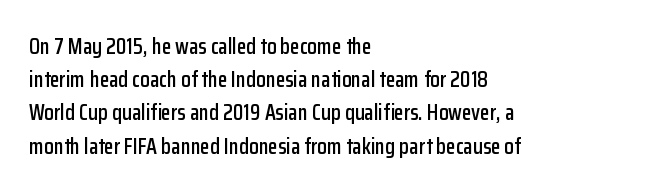
These lines keep a tight, regular rhythm from letter to letter. Vertical spacing — default. No word sits above an underline. The setting favours the left margin, as ordinary paragraphs usually do. The font's upright variant was chosen for this text.
